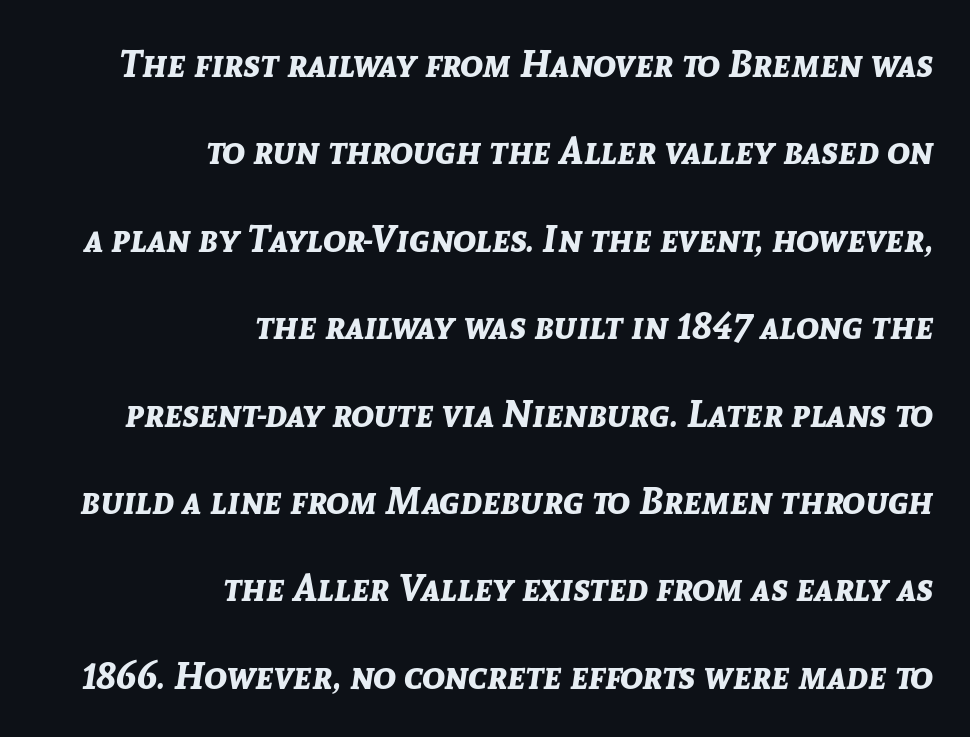
{"italic": "yes", "lean": "right", "slant_degrees": 8, "bold": "yes", "weight": "bold", "width": "normal", "stroke_contrast": "low", "x_height": "medium", "monospaced": "no", "underline": "no", "align": "right", "line_spacing": "loose", "line_spacing_ratio": 2.3, "letter_spacing": "normal", "letter_spacing_em": 0.0, "glyph_px": 38}
